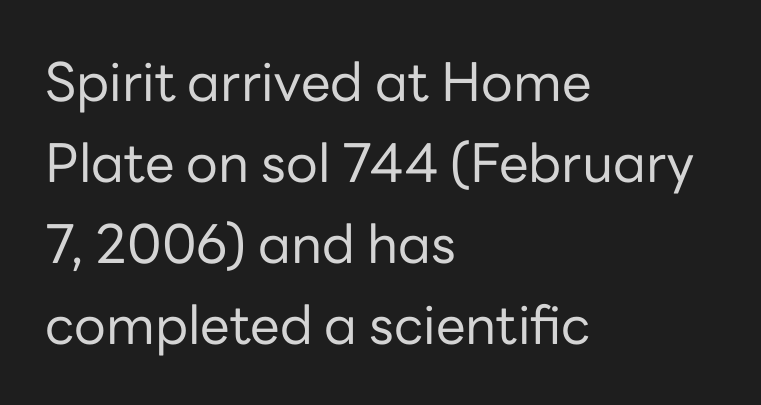
Q: Is the text bold? A: No.
Q: Is the text italic (slanted)? A: No, it is upright.
Q: Is the typeface a serif or a sans-serif typeface? A: Sans-serif.
Q: Is the text underlined? A: No.
Q: How is the paragraph aligned? A: Left-aligned.
Q: Is the spacing between letters normal or unusually wide? A: Normal.
Q: Is the spacing between lines tight, normal or loose? A: Normal.
Q: Width (condensed, normal, or wide)? A: Normal.
Q: Stroke contrast? A: Low.
Q: x-height? A: Medium.
Q: Monospaced? A: No.
